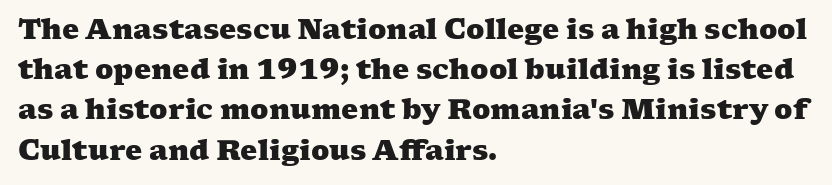
{"bold": "yes", "underline": "no", "align": "left", "line_spacing": "normal", "line_spacing_ratio": 1.49, "letter_spacing": "normal", "letter_spacing_em": 0.0, "glyph_px": 27}
